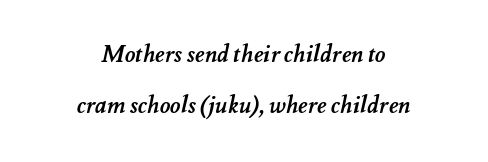
Q: Is the text bold? A: Yes.
Q: Is the text underlined? A: No.
Q: How is the paragraph aligned? A: Centered.
Q: Is the spacing between letters normal or unusually wide? A: Normal.
Q: Is the spacing between lines tight, normal or loose? A: Loose.
